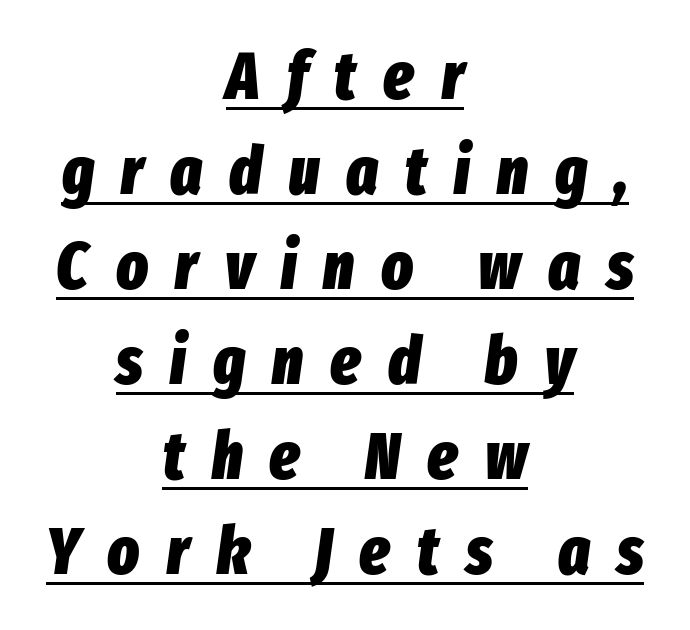
The rendering uses natural spacing where letterforms have individual widths. Regular leading. Letter spacing: wide. One-word summary of the alignment: center. Weight check: bold — yes, fully. The face used here appears with an underline applied.
